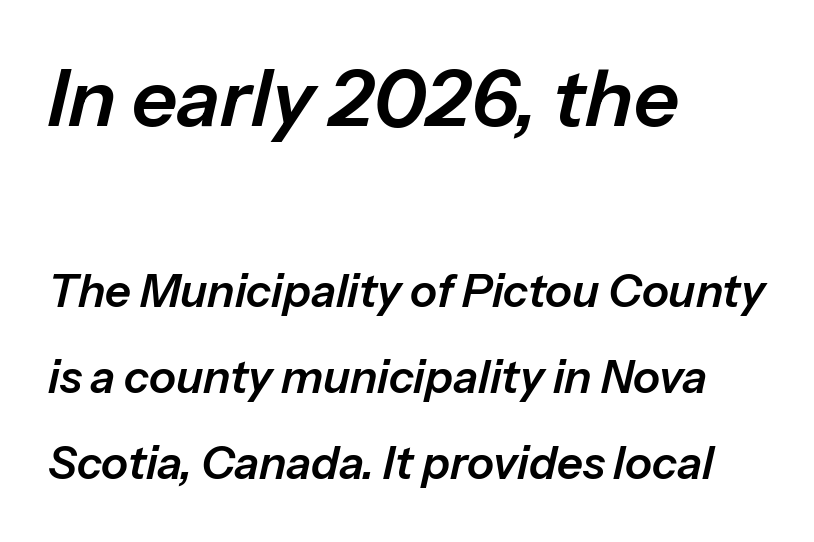
Varying glyph widths throughout — classic text-font behaviour. Two sizes are in play, and the larger belongs to the first block. No word sits above an underline. Typeset ragged right — the left edge is the straight one. Slanted lettering throughout.
